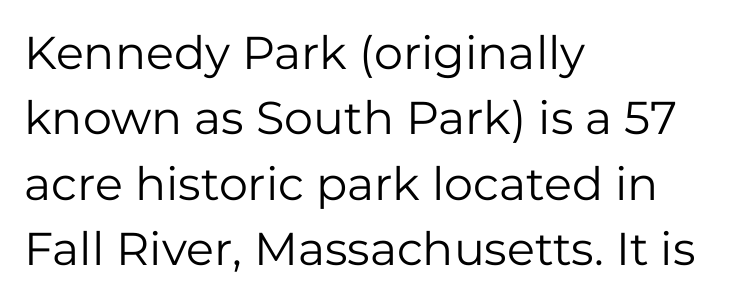
Q: Is the text bold? A: No.
Q: Is the text italic (slanted)? A: No, it is upright.
Q: Is the typeface a serif or a sans-serif typeface? A: Sans-serif.
Q: Is the text underlined? A: No.
Q: How is the paragraph aligned? A: Left-aligned.
Q: Is the spacing between letters normal or unusually wide? A: Normal.
Q: Is the spacing between lines tight, normal or loose? A: Normal.
Q: Width (condensed, normal, or wide)? A: Normal.
Q: Stroke contrast? A: Low.
Q: x-height? A: Medium.
Q: Monospaced? A: No.
